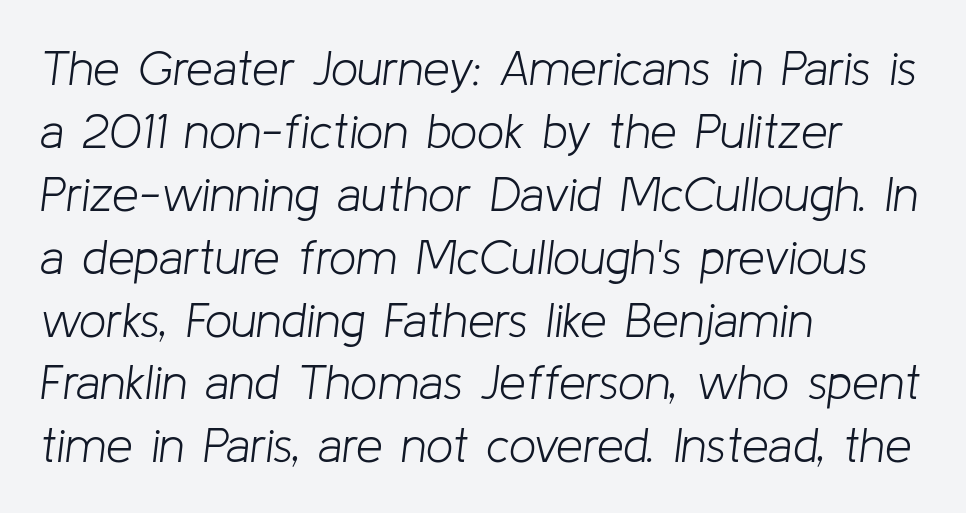
{"italic": "yes", "lean": "right", "slant_degrees": 8, "bold": "no", "weight": "light", "width": "normal", "stroke_contrast": "low", "x_height": "medium", "monospaced": "no", "underline": "no", "align": "left", "line_spacing": "normal", "line_spacing_ratio": 1.31, "letter_spacing": "normal", "letter_spacing_em": 0.0, "glyph_px": 48}
